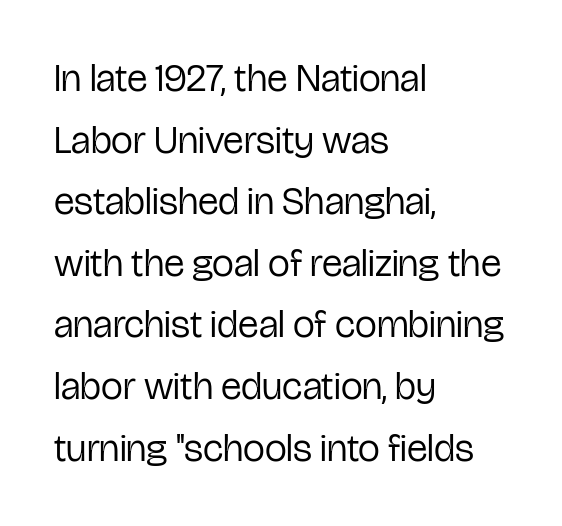
This sample keeps an unexceptional amount of space between lines. Any mark beneath the type? The region is blank. The letters sit at their default tracking, neither squeezed nor spread. The type sits square on the baseline with zero lean.
